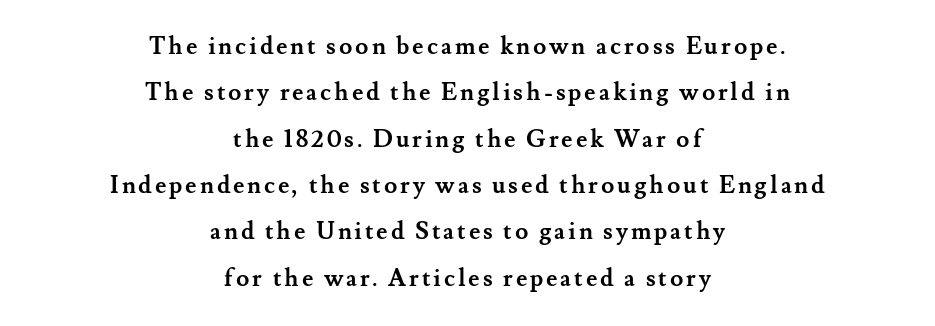
Q: Is the text bold? A: Yes.
Q: Is the text italic (slanted)? A: No, it is upright.
Q: Is the text underlined? A: No.
Q: How is the paragraph aligned? A: Centered.
Q: Is the spacing between lines tight, normal or loose? A: Loose.
